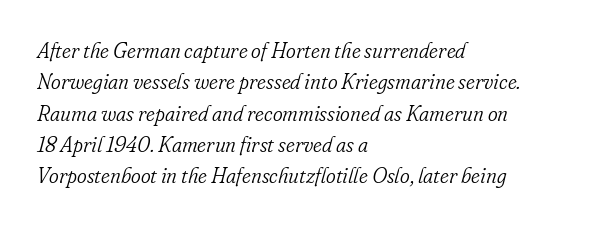
The image shows 21 px text type, italic (leaning right); set left-aligned, normal line spacing (1.49x), normal letter spacing, not underlined.
